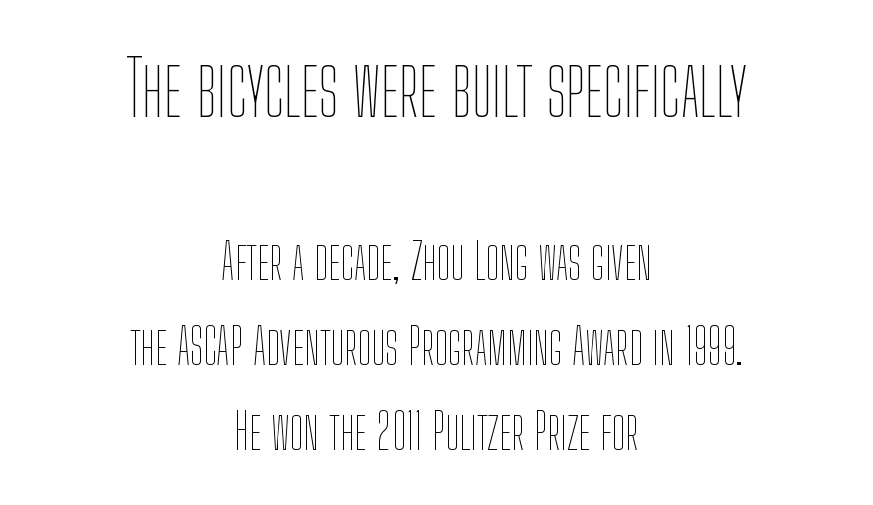
{"italic": "no", "bold": "no", "weight": "thin", "width": "condensed", "stroke_contrast": "low", "x_height": "medium", "monospaced": "no", "underline": "no", "align": "center", "line_spacing": "normal", "line_spacing_ratio": 1.7, "letter_spacing": "normal", "letter_spacing_em": 0.0, "larger_block": "first", "size_ratio": 1.5, "glyph_px": 75}
